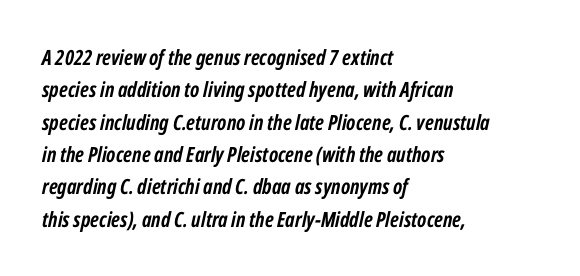
The image shows 21 px bold type, italic (leaning right); set left-aligned, normal line spacing (1.54x), normal letter spacing, not underlined.
